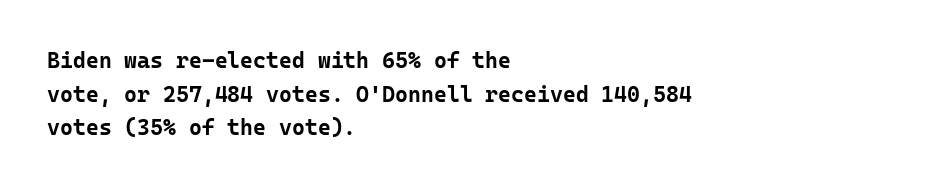
This sample is left-justified, so line endings fall wherever the words run out. Ascenders rise straight up at ninety degrees. Notice how descenders clear the ascenders below comfortably — that's standard leading. Is the type bold? Yes — the strokes are clearly thick and heavy.
